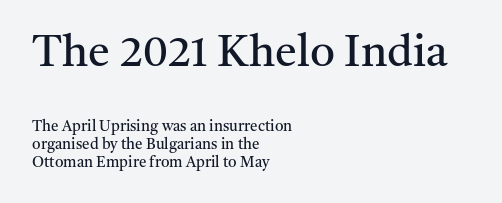
{"serif": "yes", "italic": "no", "bold": "no", "weight": "regular", "width": "normal", "stroke_contrast": "medium", "x_height": "medium", "monospaced": "no", "underline": "no", "align": "left", "line_spacing_ratio": 1.18, "letter_spacing": "normal", "letter_spacing_em": 0.0, "larger_block": "first", "size_ratio": 2.93, "glyph_px": 44}
